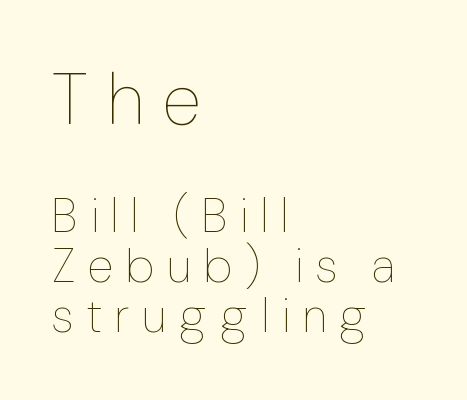
Q: Is the text bold? A: No.
Q: Is the text italic (slanted)? A: No, it is upright.
Q: Is the text underlined? A: No.
Q: How is the paragraph aligned? A: Left-aligned.
Q: Is the spacing between letters normal or unusually wide? A: Unusually wide.
Q: Is the spacing between lines tight, normal or loose? A: Tight.
Q: Which block of text is set in a larger size, the first (top) or the second (bottom)? A: The first (top) one.
Q: Width (condensed, normal, or wide)? A: Condensed.
Q: Stroke contrast? A: Low.
Q: x-height? A: Medium.
Q: Monospaced? A: No.
